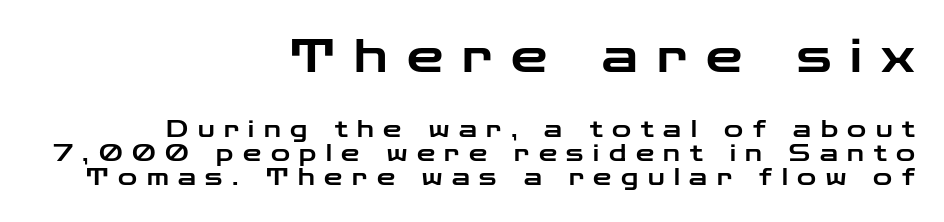
Q: Is the text italic (slanted)? A: No, it is upright.
Q: Is the typeface a serif or a sans-serif typeface? A: Sans-serif.
Q: Is the text underlined? A: No.
Q: How is the paragraph aligned? A: Right-aligned.
Q: Is the spacing between letters normal or unusually wide? A: Unusually wide.
Q: Is the spacing between lines tight, normal or loose? A: Tight.
Q: Which block of text is set in a larger size, the first (top) or the second (bottom)? A: The first (top) one.
Q: Width (condensed, normal, or wide)? A: Wide.
Q: Stroke contrast? A: Low.
Q: x-height? A: Medium.
Q: Monospaced? A: No.
